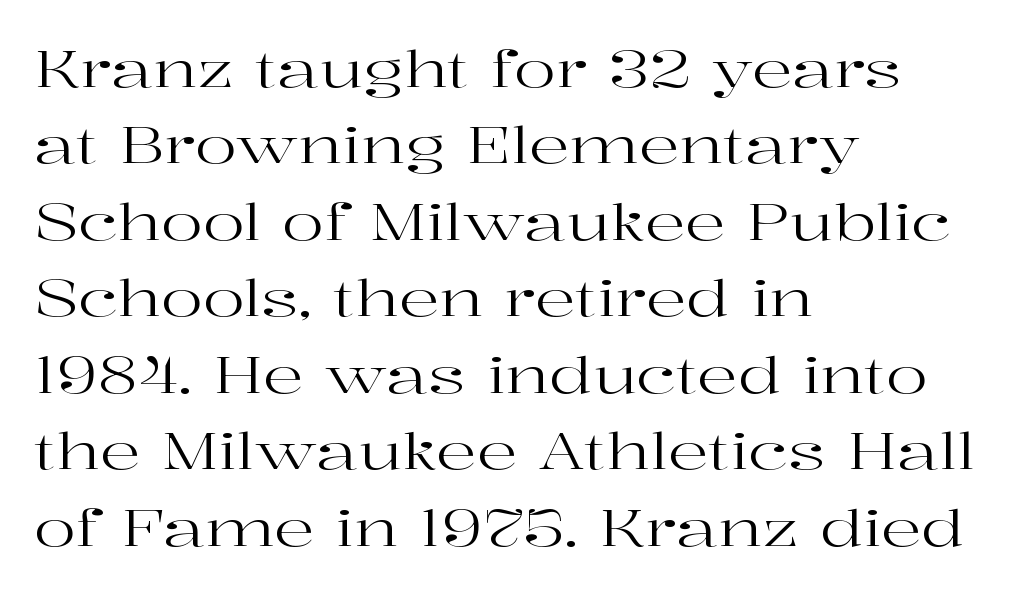
Yep, those are serifs on the letters. Varying glyph widths throughout — classic text-font behaviour. Underlining? Definitely not there. Evenly set lines give the paragraph a standard silhouette. The characters are drawn with everyday or finer stroke widths. Rendered with straight, roman letterforms.
